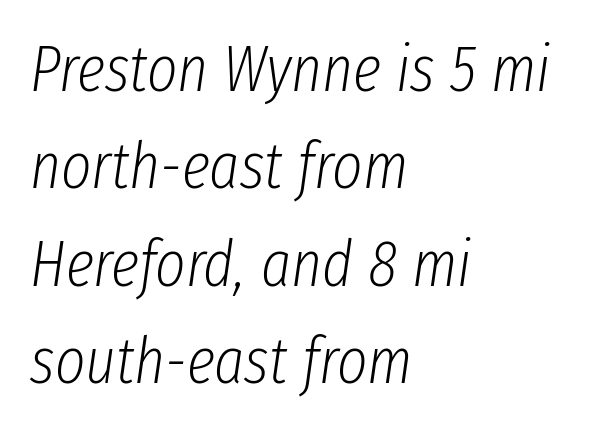
{"italic": "yes", "lean": "right", "slant_degrees": 8, "bold": "no", "weight": "light", "width": "condensed", "stroke_contrast": "low", "x_height": "medium", "monospaced": "no", "underline": "no", "align": "left", "line_spacing": "normal", "line_spacing_ratio": 1.5, "letter_spacing": "normal", "letter_spacing_em": 0.0, "glyph_px": 65}
